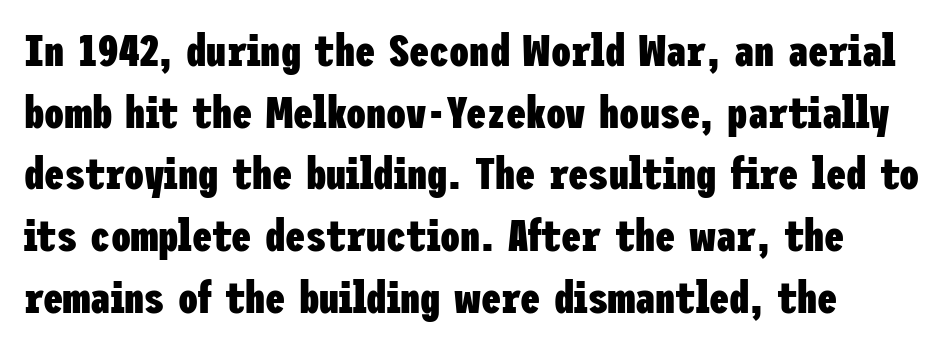
Just letters on the line, the space beneath them empty. What weight is shown? A full bold with thick strokes. The type is set solid horizontally, with unmodified tracking. The specimen reads as upright at a glance.
